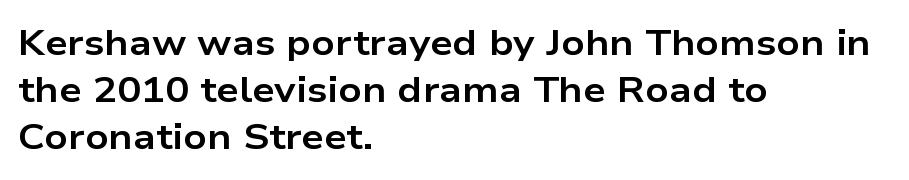
{"serif": "no", "italic": "no", "bold": "yes", "weight": "bold", "width": "wide", "stroke_contrast": "low", "x_height": "medium", "monospaced": "no", "underline": "no", "align": "left", "line_spacing": "normal", "line_spacing_ratio": 1.3, "letter_spacing": "normal", "letter_spacing_em": 0.0, "glyph_px": 36}
